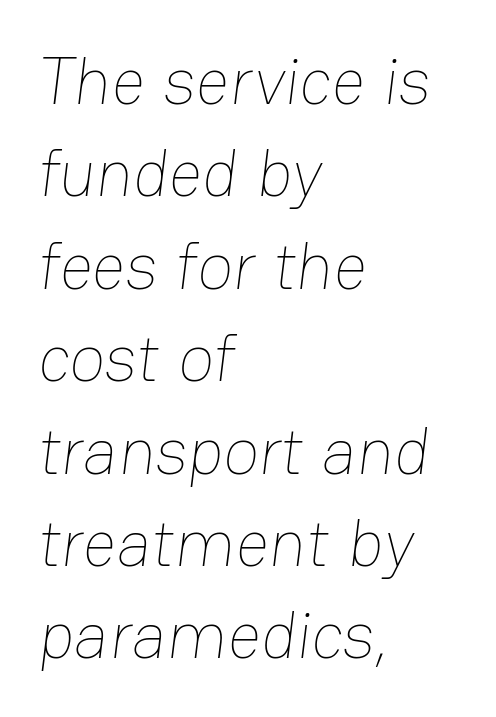
{"bold": "no", "weight": "thin", "width": "normal", "stroke_contrast": "low", "x_height": "medium", "monospaced": "no", "underline": "no", "align": "left", "line_spacing": "normal", "line_spacing_ratio": 1.4, "letter_spacing": "normal", "letter_spacing_em": 0.0, "glyph_px": 66}
